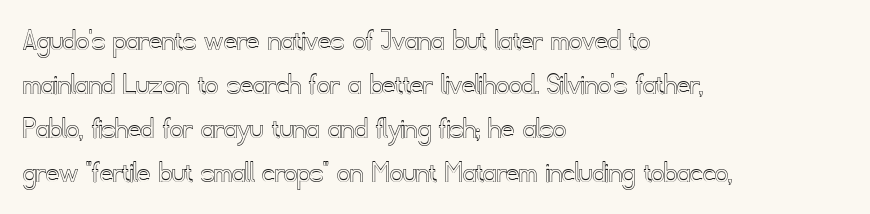
The image shows 32 px text type, upright; set left-aligned, normal line spacing (1.38x), normal letter spacing, not underlined; a small x-height.
